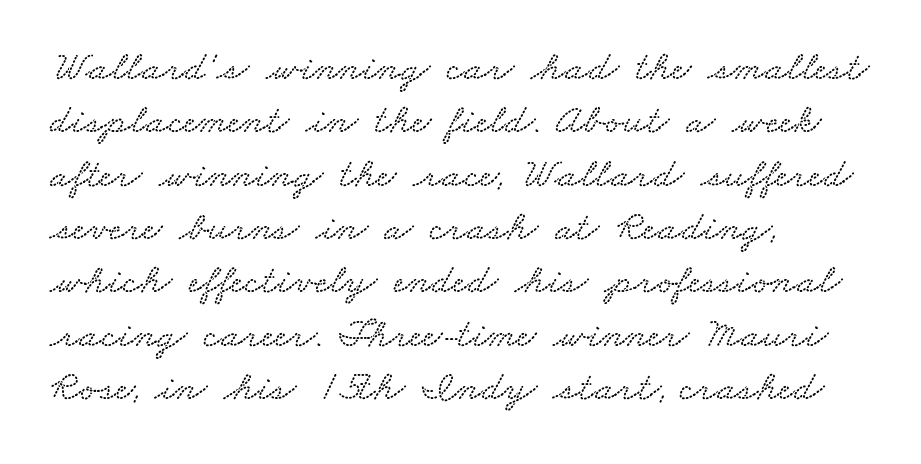
Q: Is the text underlined? A: No.
Q: How is the paragraph aligned? A: Left-aligned.
Q: Is the spacing between letters normal or unusually wide? A: Normal.
Q: Is the spacing between lines tight, normal or loose? A: Normal.
Q: Width (condensed, normal, or wide)? A: Wide.
Q: Stroke contrast? A: Low.
Q: x-height? A: Small.
Q: Monospaced? A: No.
